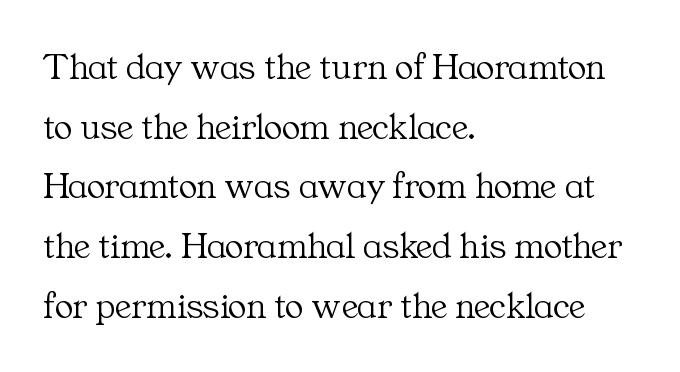
Q: Is the text bold? A: No.
Q: Is the text italic (slanted)? A: No, it is upright.
Q: Is the typeface a serif or a sans-serif typeface? A: Serif.
Q: Is the text underlined? A: No.
Q: How is the paragraph aligned? A: Left-aligned.
Q: Is the spacing between letters normal or unusually wide? A: Normal.
Q: Is the spacing between lines tight, normal or loose? A: Normal.
Q: Width (condensed, normal, or wide)? A: Normal.
Q: Stroke contrast? A: Medium.
Q: x-height? A: Medium.
Q: Monospaced? A: No.
